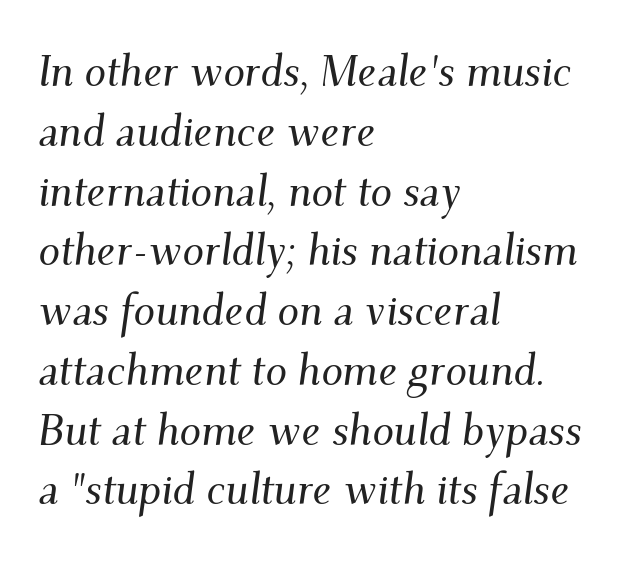
{"serif": "yes", "italic": "yes", "lean": "right", "slant_degrees": 9, "width": "normal", "stroke_contrast": "medium", "x_height": "small", "monospaced": "no", "underline": "no", "align": "left", "line_spacing": "normal", "line_spacing_ratio": 1.39, "letter_spacing": "normal", "letter_spacing_em": 0.0, "glyph_px": 43}
